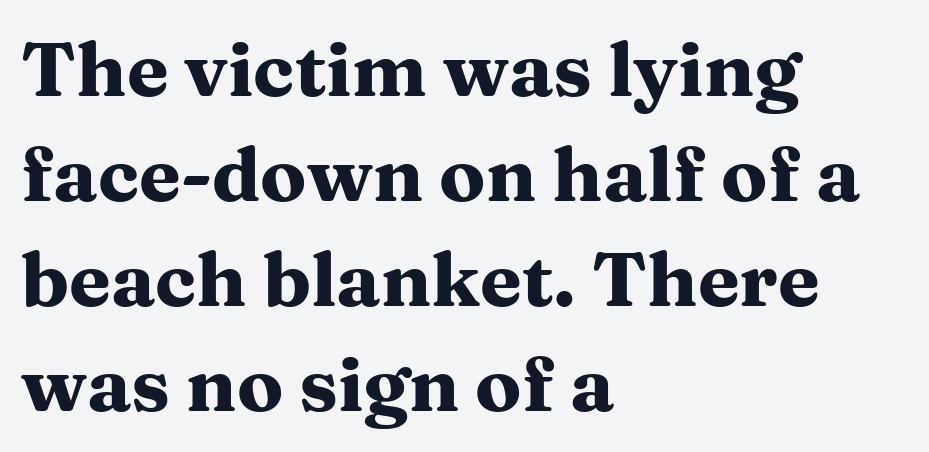
Caption: bold face, heavy strokes. A bare baseline throughout the passage. The face used here is seriffed, in the tradition of book romans. Leading matches the norm, producing a regular column.
